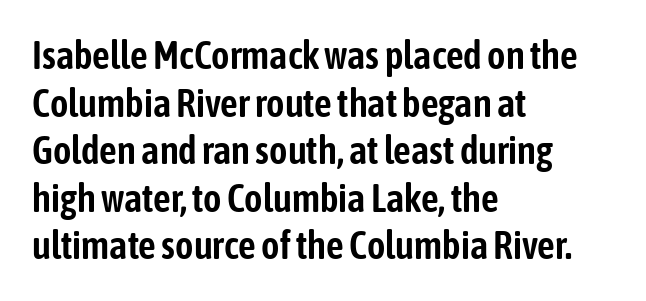
The image shows 39 px condensed sans-serif type, upright; set left-aligned, line spacing 1.22x, normal letter spacing, not underlined; low stroke contrast and a medium x-height.
